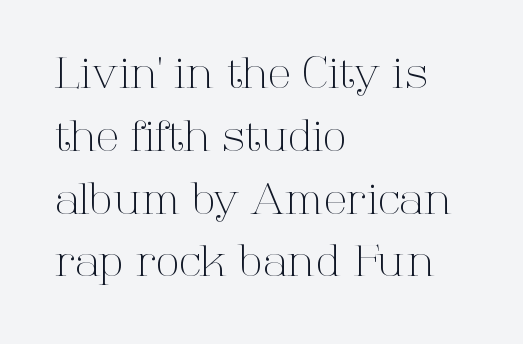
Vertically, the passage feels balanced, rows spaced as you'd expect. The typesetting does not lean heavy: it is not bold. Glyph-to-glyph distance matches everyday printed text. In terms of posture, this sample is upright. Regarding serifs, this sample has them. Rule under the text: the space is simply empty.
